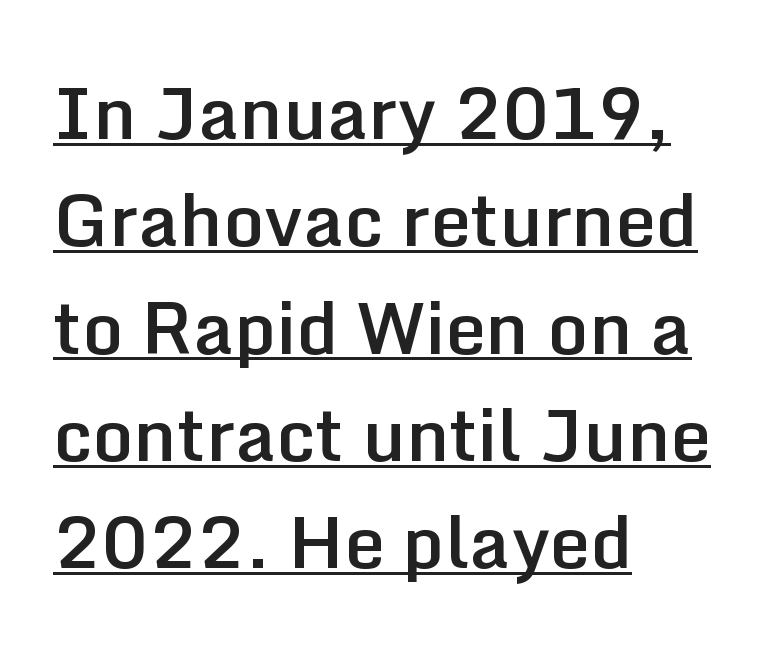
The image shows 72 px semibold sans-serif type, upright; set left-aligned, normal line spacing (1.49x), normal letter spacing, underlined; low stroke contrast and a medium x-height.
